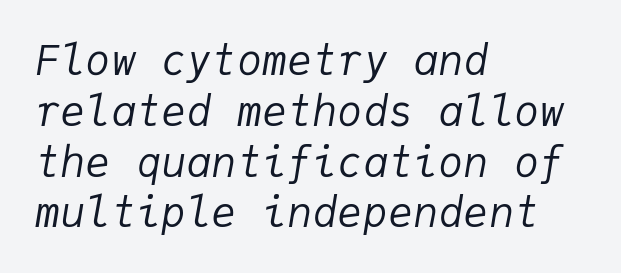
{"italic": "yes", "lean": "right", "slant_degrees": 9, "bold": "no", "weight": "regular", "width": "normal", "stroke_contrast": "low", "x_height": "medium", "monospaced": "yes", "underline": "no", "align": "left", "line_spacing_ratio": 1.21, "letter_spacing": "normal", "letter_spacing_em": 0.0, "glyph_px": 42}
